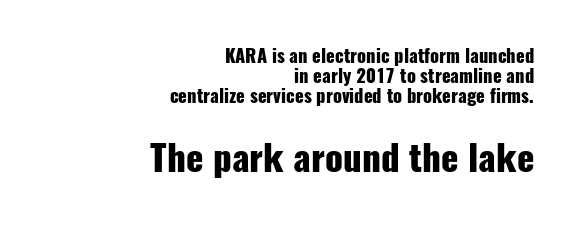
Does the leading feel generous? Not at all — it's pinched. The composition opens small and finishes big. Are there feet on the stems? There aren't — it's a sans. Where is the straight margin? On the right.
